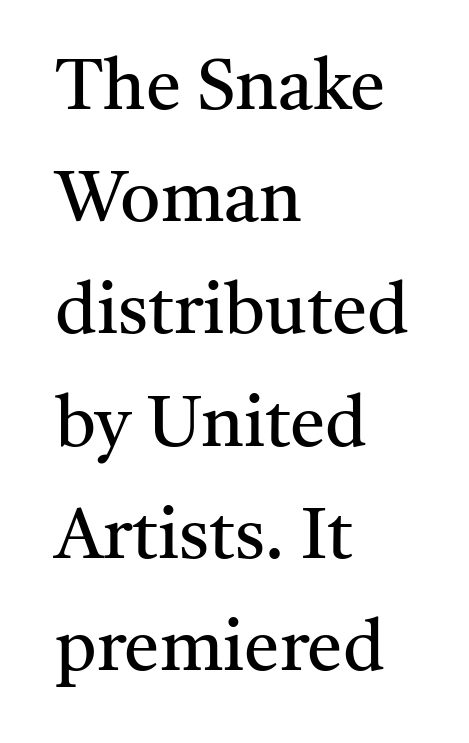
{"serif": "yes", "italic": "no", "bold": "no", "weight": "regular", "width": "normal", "stroke_contrast": "medium", "x_height": "medium", "monospaced": "no", "underline": "no", "align": "left", "line_spacing": "normal", "line_spacing_ratio": 1.58, "letter_spacing": "normal", "letter_spacing_em": 0.0, "glyph_px": 71}
